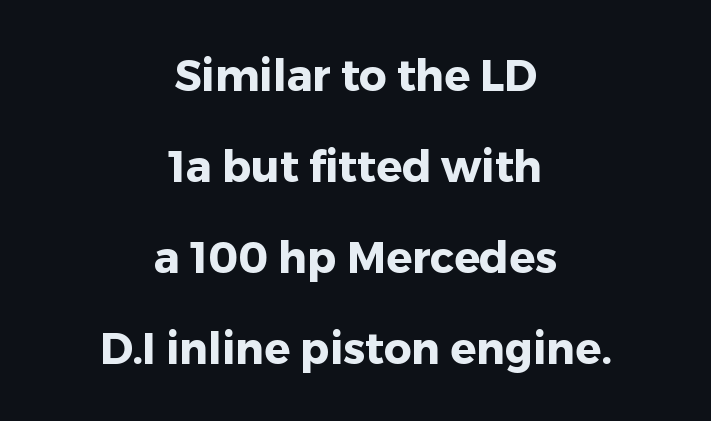
{"serif": "no", "italic": "no", "bold": "yes", "weight": "heavy", "width": "normal", "stroke_contrast": "low", "x_height": "medium", "monospaced": "no", "underline": "no", "align": "center", "line_spacing": "loose", "line_spacing_ratio": 2.12, "letter_spacing": "normal", "letter_spacing_em": 0.0, "glyph_px": 43}
